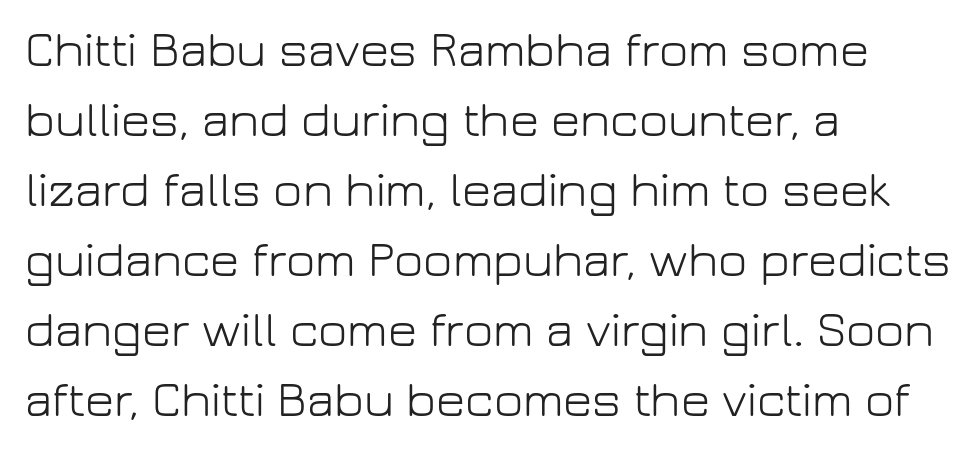
Quick note: underline off. Glyph-to-glyph distance matches everyday printed text. The strokes carry an ordinary text weight at most. Is this a sans? Yes — the strokes have no serifs.
